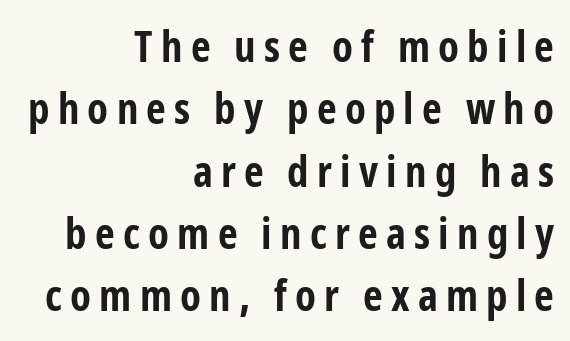
Q: Is the text bold? A: Yes.
Q: Is the text italic (slanted)? A: No, it is upright.
Q: Is the typeface a serif or a sans-serif typeface? A: Sans-serif.
Q: Is the text underlined? A: No.
Q: How is the paragraph aligned? A: Right-aligned.
Q: Is the spacing between lines tight, normal or loose? A: Normal.
Q: Width (condensed, normal, or wide)? A: Condensed.
Q: Stroke contrast? A: Low.
Q: x-height? A: Medium.
Q: Monospaced? A: No.
